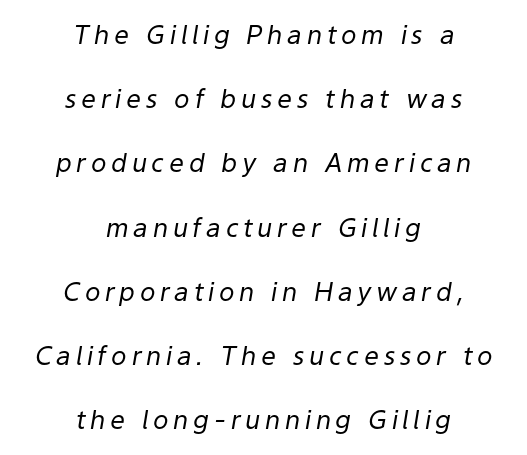
Descenders hang freely into open space. The characters are drawn with everyday or finer stroke widths. Horizontal bands of white between lines are thick stripes. Every row of glyphs is offset so its center matches the block's center. This sample uses an oblique cut, with every glyph tilted off the vertical.
